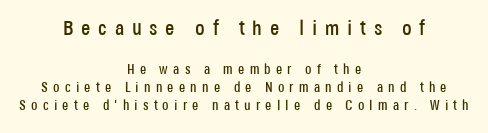
Q: Is the text italic (slanted)? A: No, it is upright.
Q: Is the text underlined? A: No.
Q: How is the paragraph aligned? A: Centered.
Q: Is the spacing between letters normal or unusually wide? A: Unusually wide.
Q: Is the spacing between lines tight, normal or loose? A: Normal.
Q: Which block of text is set in a larger size, the first (top) or the second (bottom)? A: The first (top) one.
